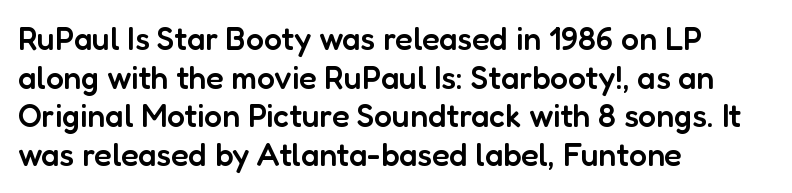
The image shows 32 px semibold sans-serif type, upright; set left-aligned, line spacing 1.21x, normal letter spacing, not underlined; low stroke contrast and a medium x-height.
